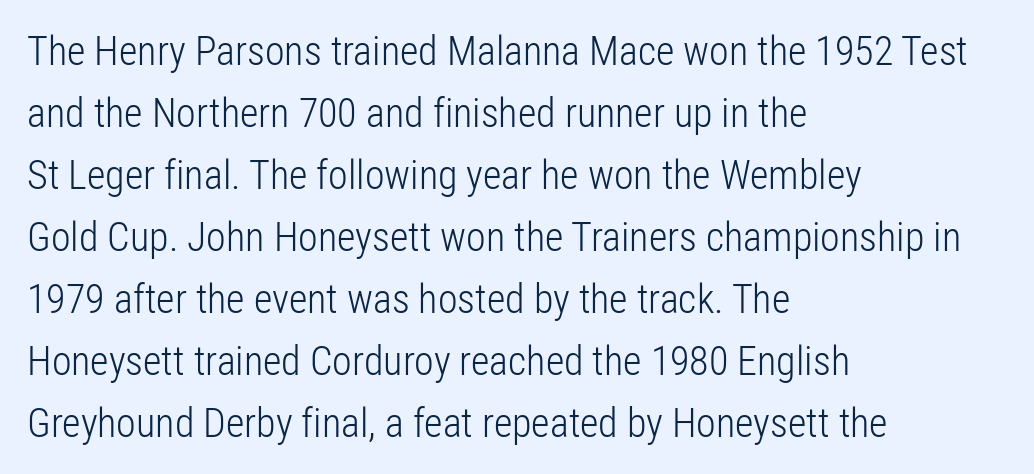
Q: Is the text bold? A: No.
Q: Is the text italic (slanted)? A: No, it is upright.
Q: Is the typeface a serif or a sans-serif typeface? A: Sans-serif.
Q: Is the text underlined? A: No.
Q: How is the paragraph aligned? A: Left-aligned.
Q: Is the spacing between letters normal or unusually wide? A: Normal.
Q: Is the spacing between lines tight, normal or loose? A: Normal.
Q: Width (condensed, normal, or wide)? A: Condensed.
Q: Stroke contrast? A: Low.
Q: x-height? A: Medium.
Q: Monospaced? A: No.
